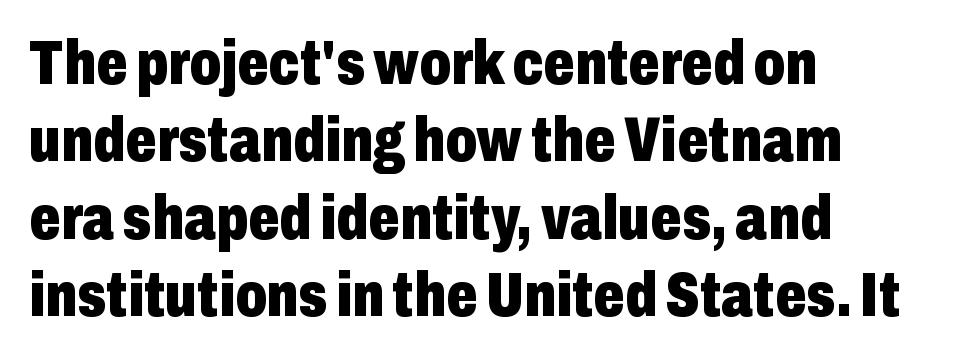
{"serif": "no", "italic": "no", "bold": "yes", "weight": "heavy", "width": "condensed", "stroke_contrast": "low", "x_height": "medium", "monospaced": "no", "underline": "no", "align": "left", "line_spacing": "normal", "line_spacing_ratio": 1.25, "letter_spacing": "normal", "letter_spacing_em": 0.0, "glyph_px": 62}
